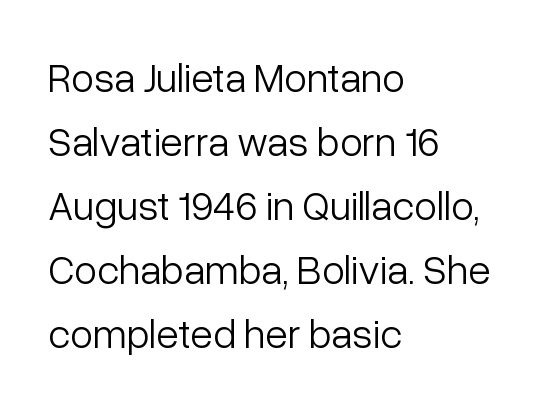
Q: Is the text bold? A: No.
Q: Is the text italic (slanted)? A: No, it is upright.
Q: Is the typeface a serif or a sans-serif typeface? A: Sans-serif.
Q: Is the text underlined? A: No.
Q: How is the paragraph aligned? A: Left-aligned.
Q: Is the spacing between letters normal or unusually wide? A: Normal.
Q: Is the spacing between lines tight, normal or loose? A: Normal.
Q: Width (condensed, normal, or wide)? A: Normal.
Q: Stroke contrast? A: Low.
Q: x-height? A: Medium.
Q: Monospaced? A: No.
